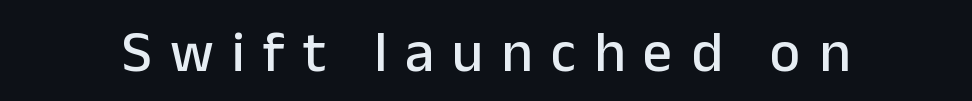
Q: Is the text italic (slanted)? A: No, it is upright.
Q: Is the typeface a serif or a sans-serif typeface? A: Sans-serif.
Q: Is the text underlined? A: No.
Q: Is the spacing between letters normal or unusually wide? A: Unusually wide.
Q: Width (condensed, normal, or wide)? A: Normal.
Q: Stroke contrast? A: Low.
Q: x-height? A: Medium.
Q: Monospaced? A: No.
